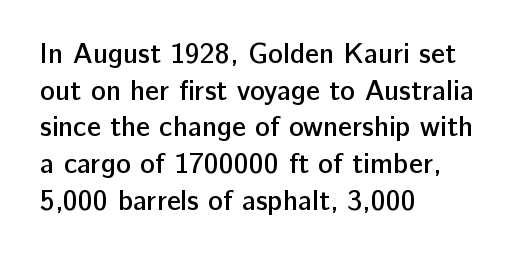
The image shows 28 px semibold sans-serif type, upright; set left-aligned, normal line spacing (1.31x), normal letter spacing, not underlined; low stroke contrast and a medium x-height.
